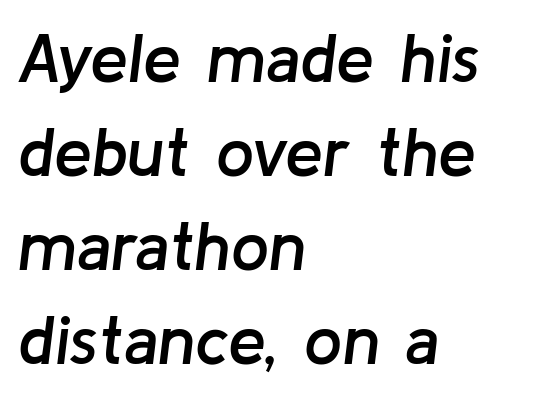
{"italic": "yes", "lean": "right", "slant_degrees": 8, "bold": "semi", "weight": "semibold", "width": "normal", "stroke_contrast": "low", "x_height": "medium", "monospaced": "no", "underline": "no", "align": "left", "line_spacing": "normal", "line_spacing_ratio": 1.38, "letter_spacing": "normal", "letter_spacing_em": 0.0, "glyph_px": 68}
